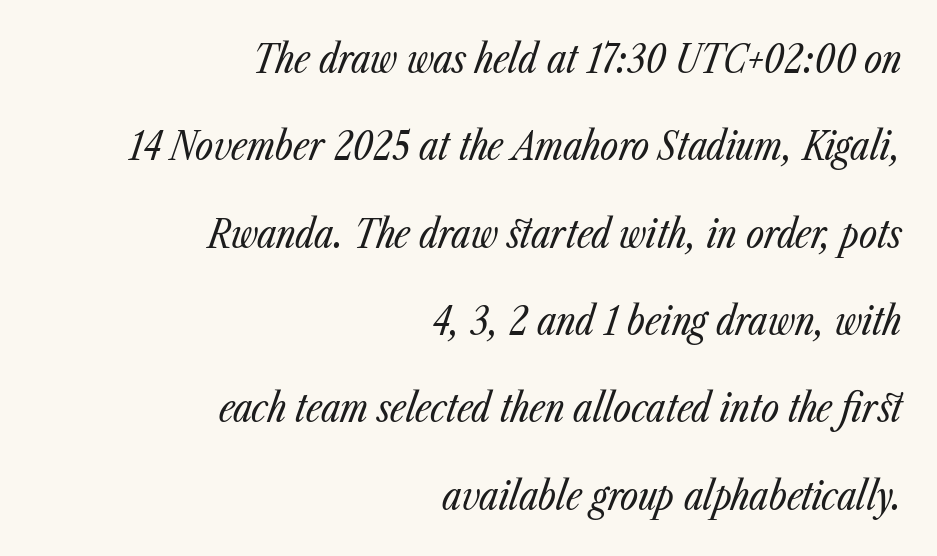
{"italic": "yes", "lean": "right", "slant_degrees": 23, "bold": "no", "weight": "regular", "width": "condensed", "stroke_contrast": "low", "x_height": "medium", "monospaced": "no", "underline": "no", "align": "right", "line_spacing": "loose", "line_spacing_ratio": 2.24, "letter_spacing": "normal", "letter_spacing_em": 0.0, "glyph_px": 39}
